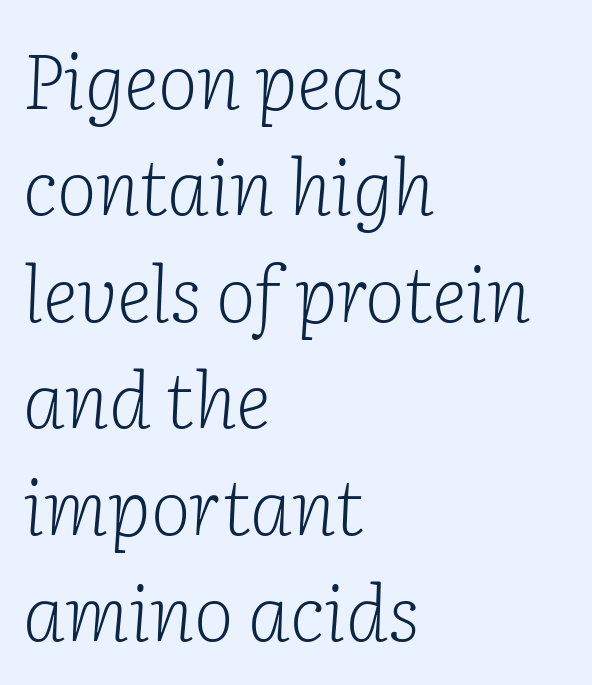
The image shows 76 px light serif type, italic (leaning right); set left-aligned, normal line spacing (1.4x), normal letter spacing, not underlined; low stroke contrast and a medium x-height.
